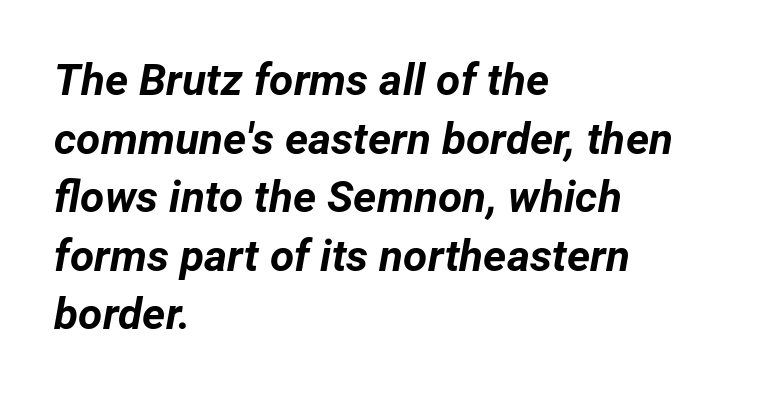
{"italic": "yes", "lean": "right", "slant_degrees": 12, "bold": "yes", "weight": "bold", "width": "normal", "stroke_contrast": "low", "x_height": "medium", "monospaced": "no", "underline": "no", "align": "left", "line_spacing": "normal", "line_spacing_ratio": 1.33, "letter_spacing": "normal", "letter_spacing_em": 0.0, "glyph_px": 44}
